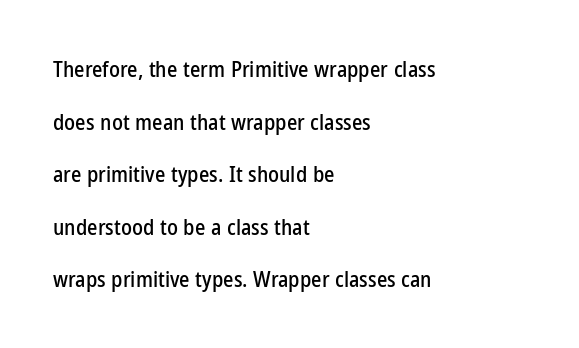
Q: Is the text italic (slanted)? A: No, it is upright.
Q: Is the text underlined? A: No.
Q: How is the paragraph aligned? A: Left-aligned.
Q: Is the spacing between letters normal or unusually wide? A: Normal.
Q: Is the spacing between lines tight, normal or loose? A: Loose.
